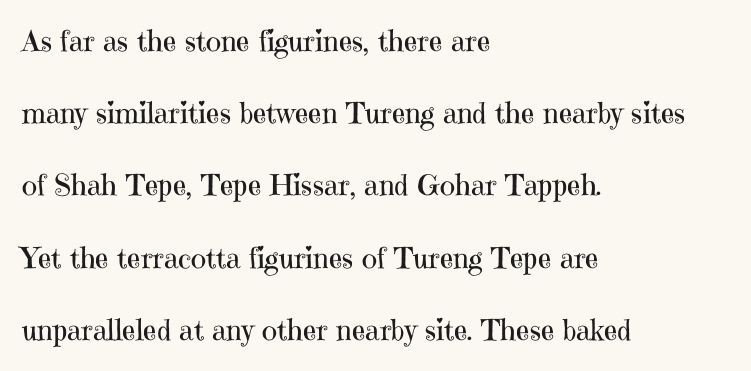
The image shows 29 px regular-weight serif type, upright; set left-aligned, loose line spacing (2.49x), normal letter spacing, not underlined; high stroke contrast and a medium x-height.
